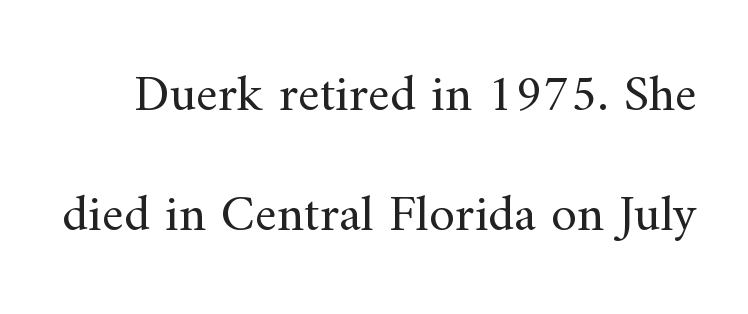
Q: Is the text bold? A: No.
Q: Is the text italic (slanted)? A: No, it is upright.
Q: Is the typeface a serif or a sans-serif typeface? A: Serif.
Q: Is the text underlined? A: No.
Q: Is the spacing between letters normal or unusually wide? A: Normal.
Q: Is the spacing between lines tight, normal or loose? A: Loose.
Q: Width (condensed, normal, or wide)? A: Normal.
Q: Stroke contrast? A: Medium.
Q: x-height? A: Small.
Q: Monospaced? A: No.
